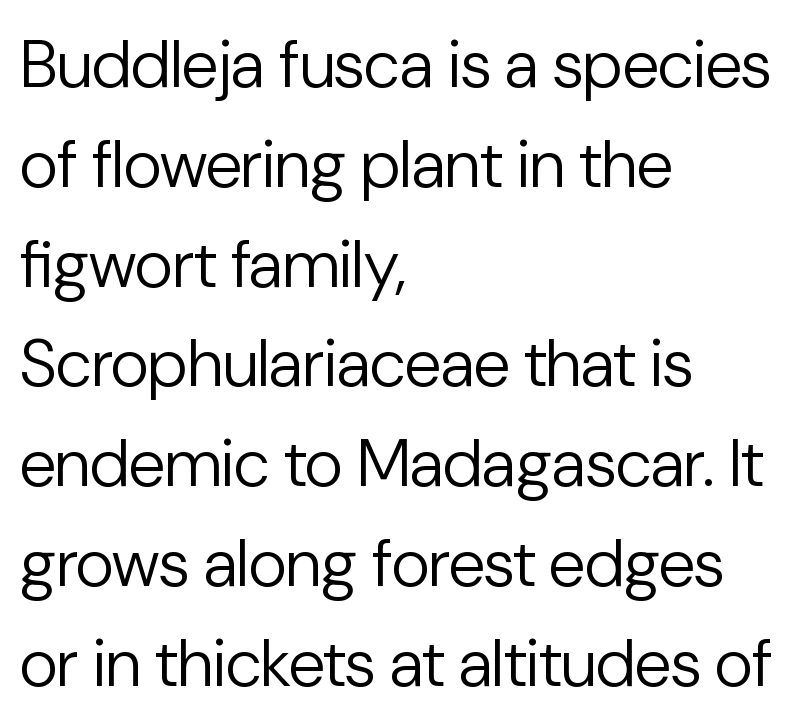
To sum up the face: it is a sans, with no serifs. You could not count columns in this text — the font is proportionally spaced. The string is rendered with underlining switched off. When letters stand straight like this, we call the style roman or upright.
